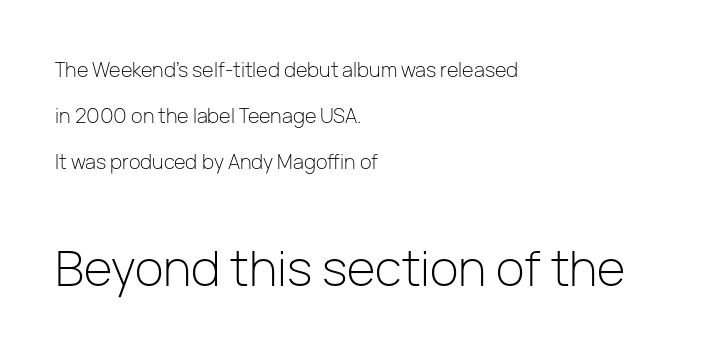
The image shows 49 px light sans-serif type, upright; set left-aligned, loose line spacing (2.31x), normal letter spacing, not underlined; the second (bottom) block is 2.45x larger; low stroke contrast and a medium x-height.
